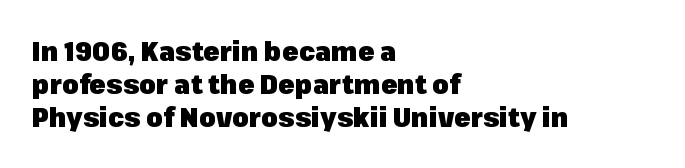
{"italic": "no", "bold": "yes", "underline": "no", "align": "left", "line_spacing_ratio": 1.23, "letter_spacing": "normal", "letter_spacing_em": 0.0, "glyph_px": 27}
